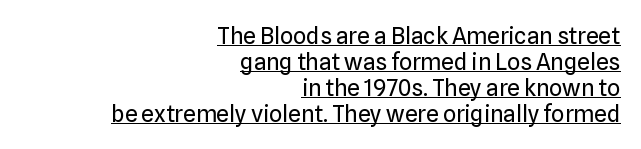
{"italic": "no", "bold": "no", "underline": "yes", "align": "right", "line_spacing": "tight", "line_spacing_ratio": 1.13, "letter_spacing": "normal", "letter_spacing_em": 0.0, "glyph_px": 23}
